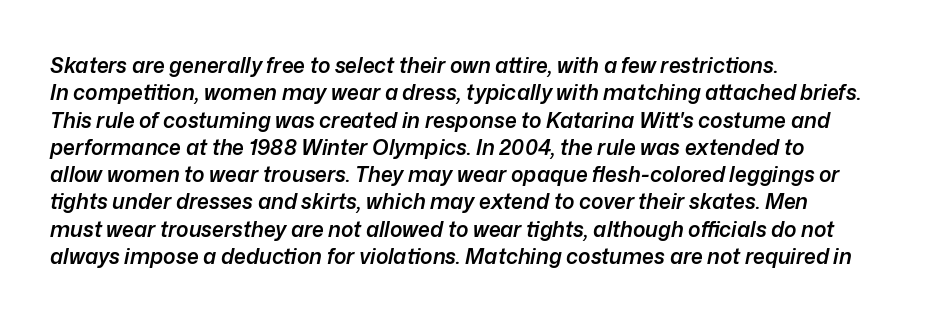
The image shows 21 px text type, italic (leaning right); set left-aligned, normal line spacing (1.3x), normal letter spacing, not underlined.
